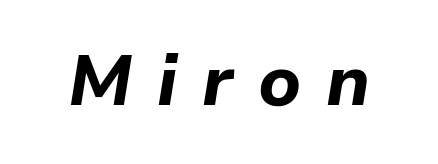
You could not count columns in this text — the font is proportionally spaced. Glance below the letters and you will spot only blank space. You'd pick this weight for a headline — it's a proper bold. How are the letters spaced? Widely, with obvious added tracking.
